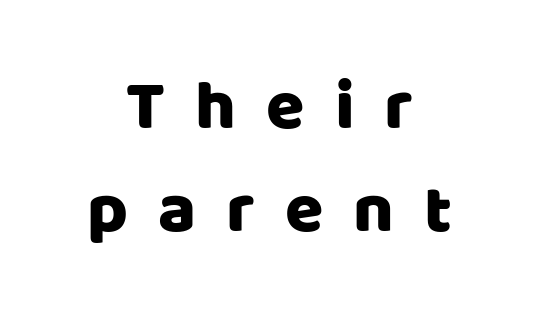
Each letter keeps its own natural width here, so spacing adapts to shape. You can tell from the bare stems that sans-serif type was used. Short note: letters widely spaced. Designer's note — italics off, roman on. Where is the straight margin? There isn't one; the lines are centered.
